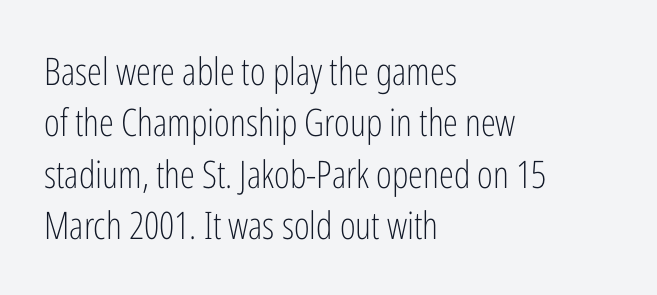
The image shows 38 px light, condensed sans-serif type, upright; set left-aligned, normal line spacing (1.35x), normal letter spacing, not underlined; low stroke contrast and a medium x-height.
